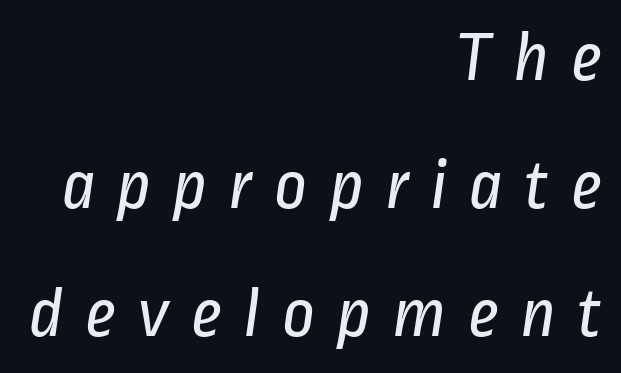
Q: Is the text bold? A: No.
Q: Is the typeface a serif or a sans-serif typeface? A: Sans-serif.
Q: Is the text underlined? A: No.
Q: How is the paragraph aligned? A: Right-aligned.
Q: Is the spacing between letters normal or unusually wide? A: Unusually wide.
Q: Width (condensed, normal, or wide)? A: Condensed.
Q: Stroke contrast? A: Low.
Q: x-height? A: Medium.
Q: Monospaced? A: No.
